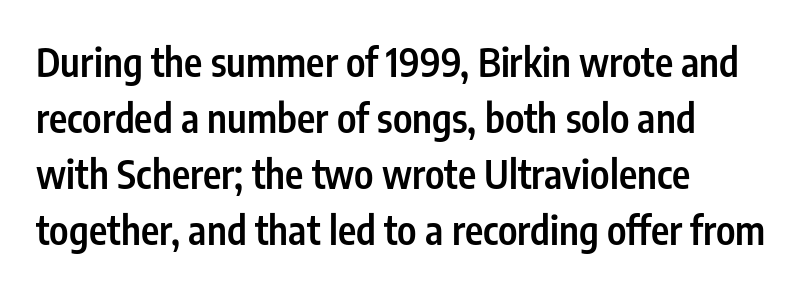
Honestly, there is no underline to notice here at all. Compared with typical paragraphs, the rows here are spaced about the same. You could not count columns in this text — the font is proportionally spaced. A typesetter would mark this as roman, not italic. Emphasis by weight is partial: semibold. Tracking value appears to be zero — textbook default spacing.
